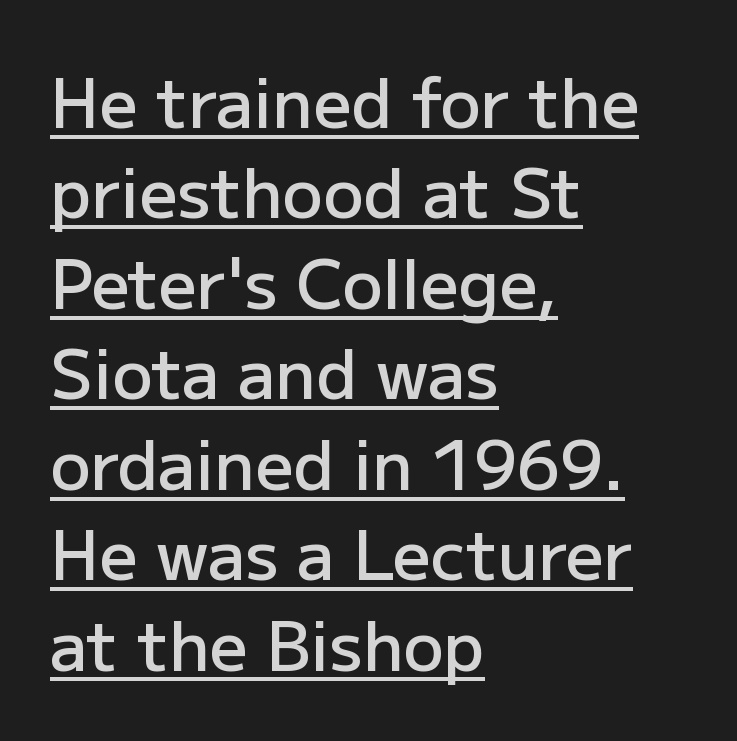
Q: Is the text bold? A: Semi-bold.
Q: Is the text italic (slanted)? A: No, it is upright.
Q: Is the typeface a serif or a sans-serif typeface? A: Sans-serif.
Q: Is the text underlined? A: Yes.
Q: How is the paragraph aligned? A: Left-aligned.
Q: Is the spacing between letters normal or unusually wide? A: Normal.
Q: Is the spacing between lines tight, normal or loose? A: Normal.
Q: Width (condensed, normal, or wide)? A: Normal.
Q: Stroke contrast? A: Low.
Q: x-height? A: Medium.
Q: Monospaced? A: No.
